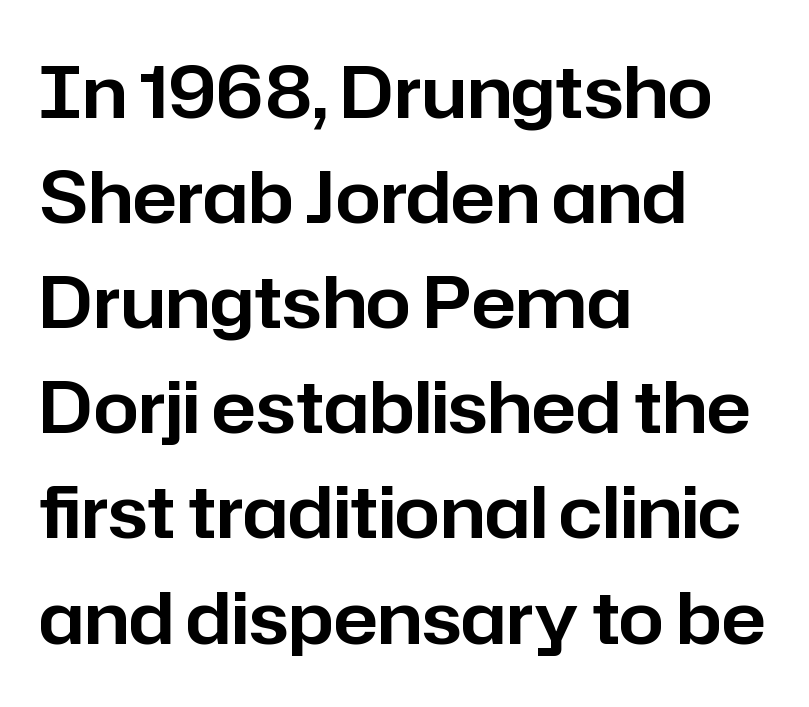
Posture: upright roman. In terms of letterspacing, this is plain default setting. The glyphs in this specimen are sans serif. Varying glyph widths throughout — classic text-font behaviour.
